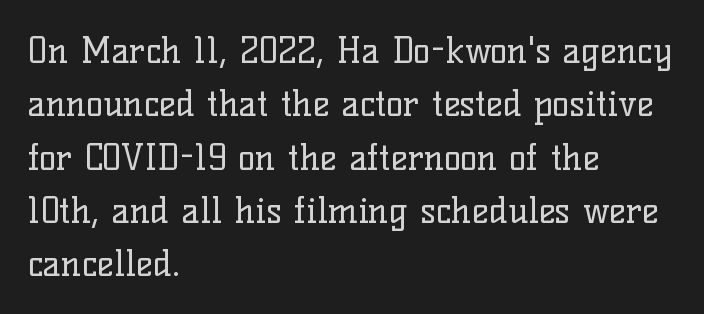
{"serif": "yes", "italic": "no", "bold": "no", "weight": "regular", "width": "normal", "stroke_contrast": "low", "x_height": "medium", "monospaced": "no", "underline": "no", "align": "left", "line_spacing": "normal", "line_spacing_ratio": 1.48, "letter_spacing": "normal", "letter_spacing_em": 0.0, "glyph_px": 36}
